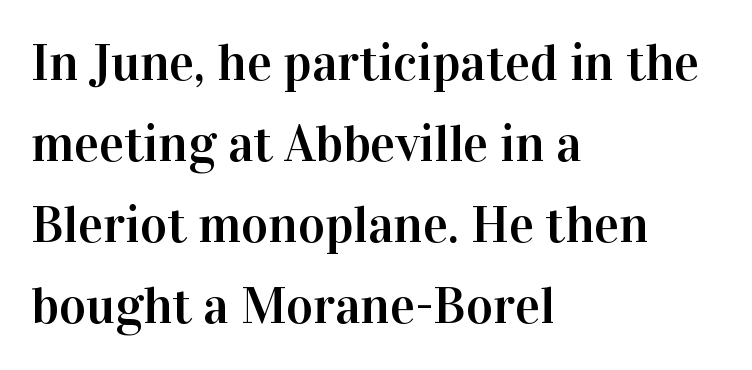
{"serif": "yes", "italic": "no", "width": "normal", "stroke_contrast": "high", "x_height": "medium", "monospaced": "no", "underline": "no", "align": "left", "line_spacing": "normal", "line_spacing_ratio": 1.56, "letter_spacing": "normal", "letter_spacing_em": 0.0, "glyph_px": 52}
